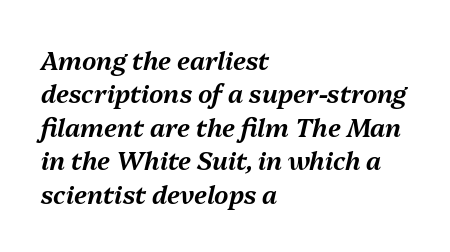
{"italic": "yes", "lean": "right", "slant_degrees": 13, "underline": "no", "align": "left", "line_spacing": "normal", "line_spacing_ratio": 1.34, "letter_spacing": "normal", "letter_spacing_em": 0.0, "glyph_px": 25}
